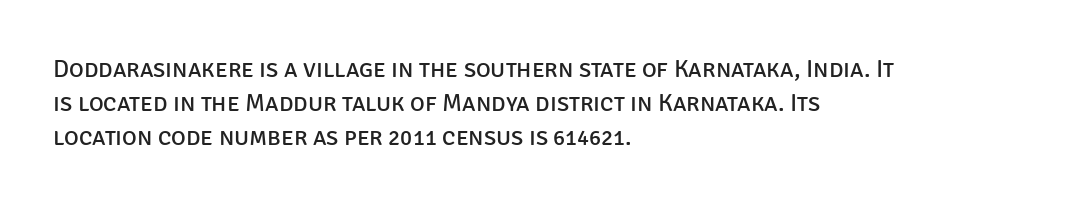
The area under the type is left untouched. A roman cut, with each character standing at attention. Observe the ordinary spacing: letters are neighbours, not strangers. Notice how the passage keeps a crisp vertical edge on the left only.
